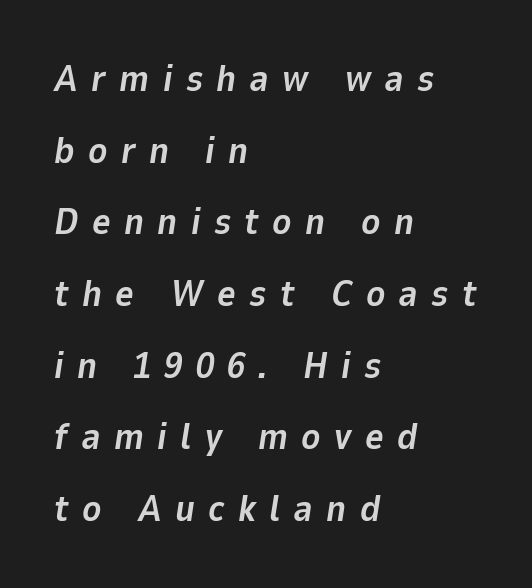
The face used here is proportionally spaced, like ordinary book or web type. The whole block is typeset with a tilt. The foot of each line stays bare and open. The passage shown is emphatically bold. This block would shrink considerably if given ordinary leading; it's expanded now. Horizontal alignment here is leftward, the default for most running prose.
